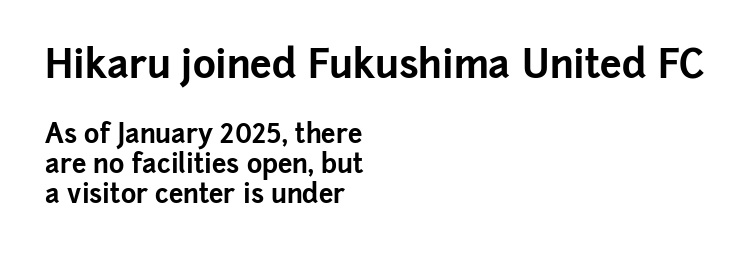
Each letter's strokes conclude bluntly, with no projecting serifs. Typesetter's note — upper block bumped up in size, lower block left smaller. The line texture is even and compact thanks to regular tracking. What's the leading like? Squeezed, with rows nearly overlapping. The foot of each line stays bare and open. Strokes here are thick enough to call this a true bold.
